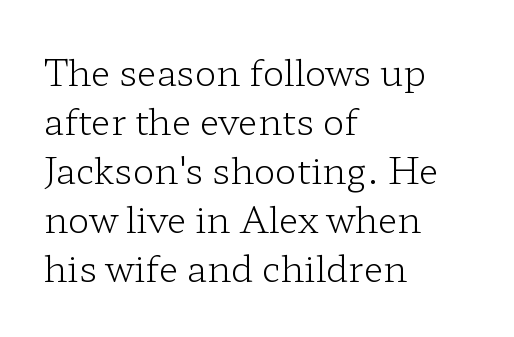
The image shows 36 px light, wide serif type, upright; set left-aligned, normal line spacing (1.36x), normal letter spacing, not underlined; low stroke contrast and a medium x-height.
